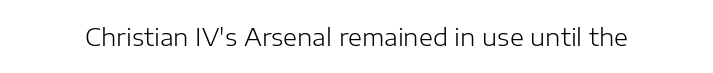
The image shows 24 px text type, upright; set normal letter spacing, not underlined.
